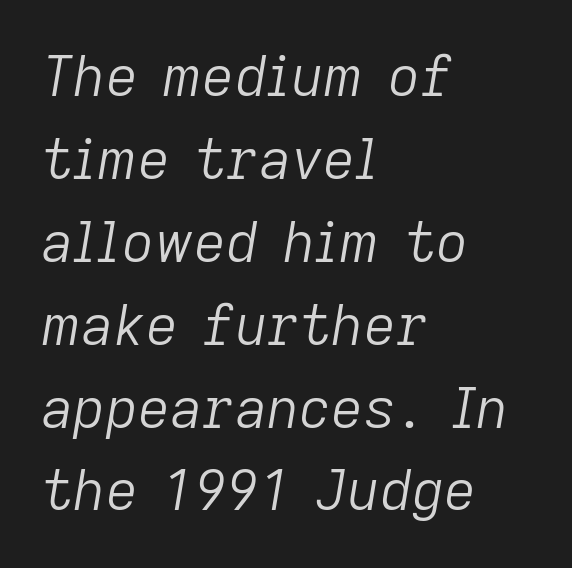
The image shows 56 px light type, italic (leaning right); set left-aligned, normal line spacing (1.48x), normal letter spacing, not underlined; low stroke contrast and a medium x-height.
